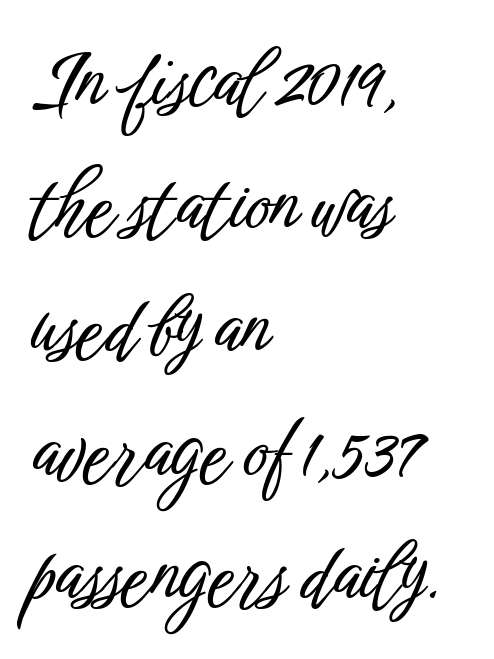
Q: Is the text italic (slanted)? A: Yes.
Q: Is the typeface a serif or a sans-serif typeface? A: Sans-serif.
Q: Is the text underlined? A: No.
Q: How is the paragraph aligned? A: Left-aligned.
Q: Is the spacing between letters normal or unusually wide? A: Normal.
Q: Is the spacing between lines tight, normal or loose? A: Normal.
Q: Width (condensed, normal, or wide)? A: Condensed.
Q: Stroke contrast? A: Low.
Q: x-height? A: Medium.
Q: Monospaced? A: No.
